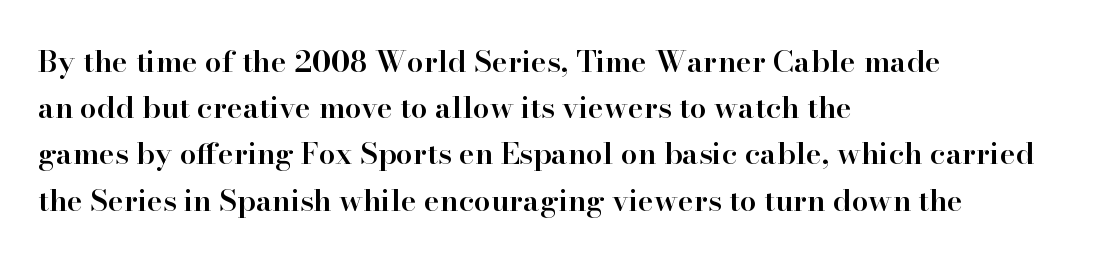
In terms of leading, this rendering sits right in the middle. Words float on clear page, feet unadorned. In terms of letterform style, serifs are clearly present. Heft: intermediate — a semibold.
